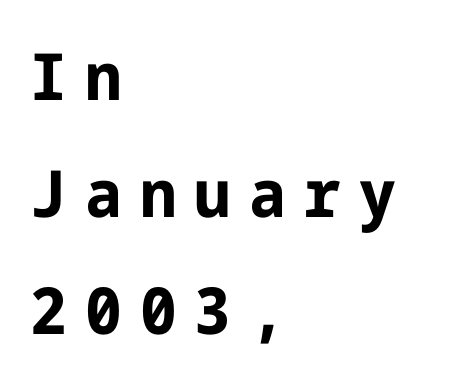
The image shows 65 px bold sans-serif type, upright; set left-aligned, line spacing 1.8x, unusually wide letter spacing (+0.28 em), not underlined; low stroke contrast and a medium x-height.
